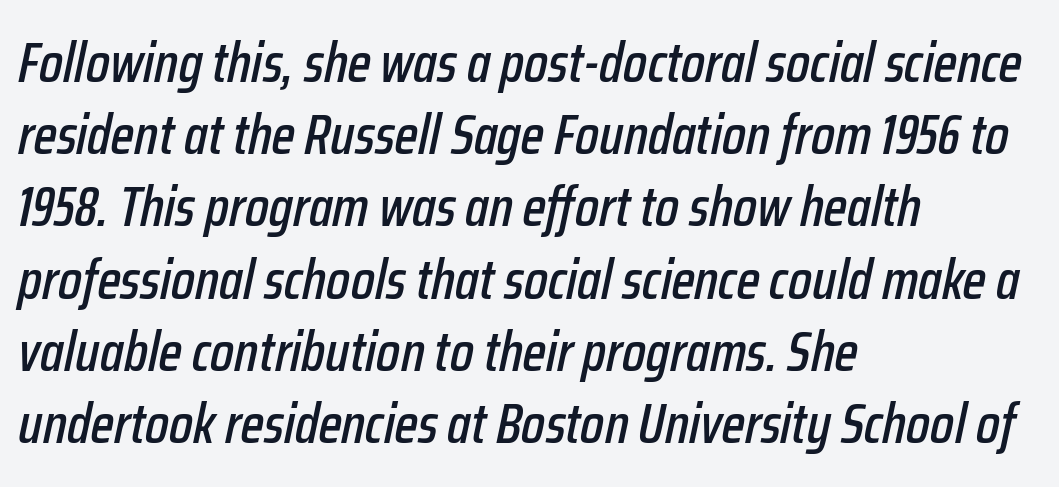
{"italic": "yes", "lean": "right", "slant_degrees": 12, "width": "condensed", "stroke_contrast": "low", "x_height": "medium", "monospaced": "no", "underline": "no", "align": "left", "line_spacing": "normal", "line_spacing_ratio": 1.29, "letter_spacing": "normal", "letter_spacing_em": 0.0, "glyph_px": 56}
